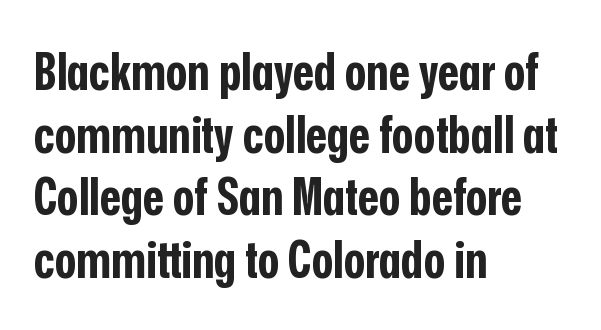
Q: Is the text bold? A: Yes.
Q: Is the text italic (slanted)? A: No, it is upright.
Q: Is the typeface a serif or a sans-serif typeface? A: Sans-serif.
Q: Is the text underlined? A: No.
Q: How is the paragraph aligned? A: Left-aligned.
Q: Is the spacing between letters normal or unusually wide? A: Normal.
Q: Width (condensed, normal, or wide)? A: Condensed.
Q: Stroke contrast? A: Low.
Q: x-height? A: Medium.
Q: Monospaced? A: No.
